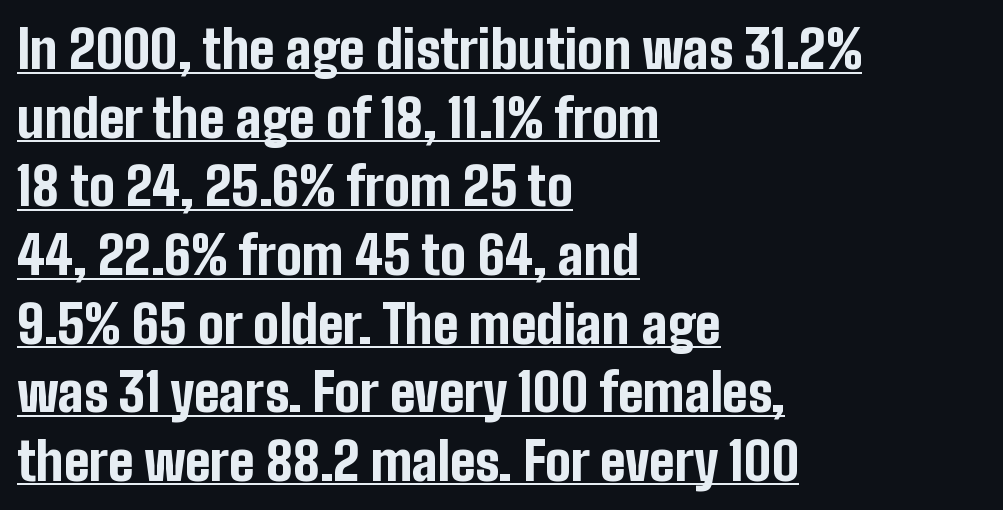
How are the letters spaced? Ordinarily, with no added tracking. Rows of type keep a routine distance in the vertical direction. Note the varied advance widths — an 'i' is clearly narrower than an 'm'. Underlined type.
